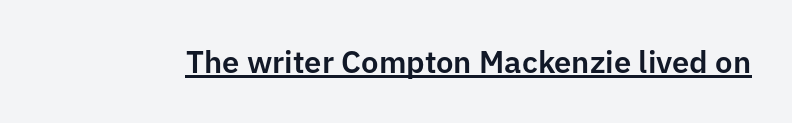
Notice how the stems are strictly vertical — no italics here. Check where the strokes stop: nothing finishes them off — pure sans. Looks like regular typesetting: each glyph gets only the width it needs. The horizontal fit of the characters is conventional and even. A baseline rule has been typeset under these characters.
